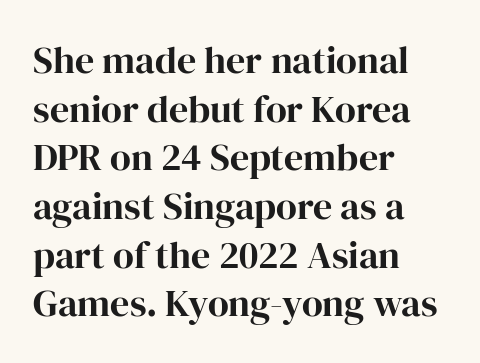
The image shows 38 px serif type, upright; set left-aligned, normal line spacing (1.28x), normal letter spacing, not underlined; high stroke contrast and a medium x-height.
